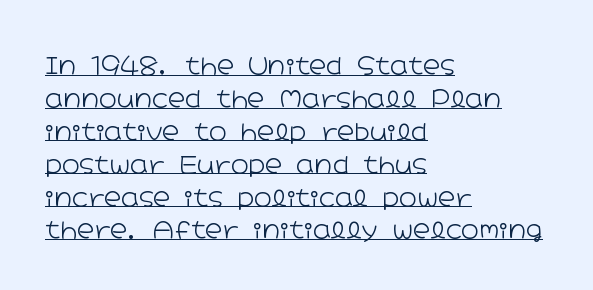
{"italic": "no", "bold": "no", "underline": "yes", "align": "left", "line_spacing": "normal", "line_spacing_ratio": 1.37, "letter_spacing": "normal", "letter_spacing_em": 0.0, "glyph_px": 24}
